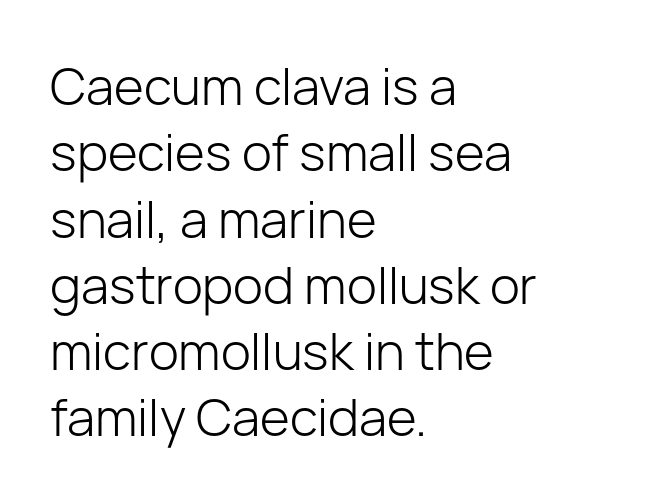
Where is the straight margin? On the left. Ordinary non-slanted type is in use. The weight tops out at a normal text grade. Does the leading feel generous? No, just average. Is the letter spacing exaggerated? No — it looks like the ordinary default.
